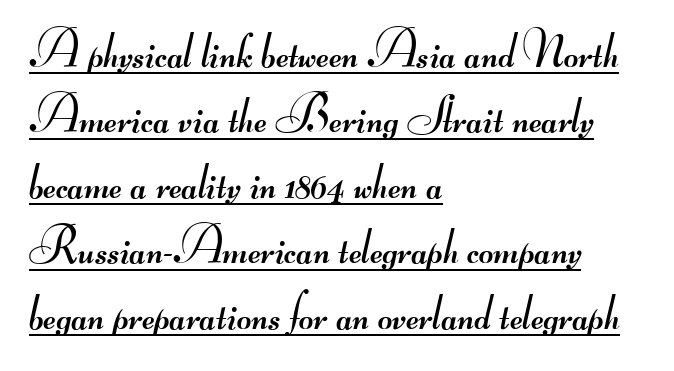
Here the designer chose a conventional face with non-uniform glyph widths. All the whitespace from short lines collects on the right. Heaviness? Minimal to ordinary, like unemphasized prose. A typesetter would label this face a sans.
